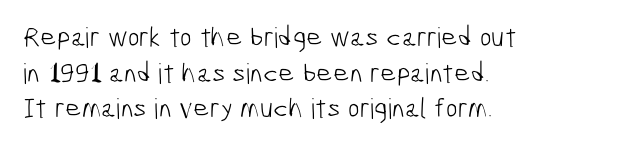
{"serif": "no", "bold": "no", "weight": "light", "width": "condensed", "stroke_contrast": "low", "x_height": "medium", "monospaced": "no", "underline": "no", "align": "left", "line_spacing": "normal", "line_spacing_ratio": 1.27, "letter_spacing": "normal", "letter_spacing_em": 0.0, "glyph_px": 28}
